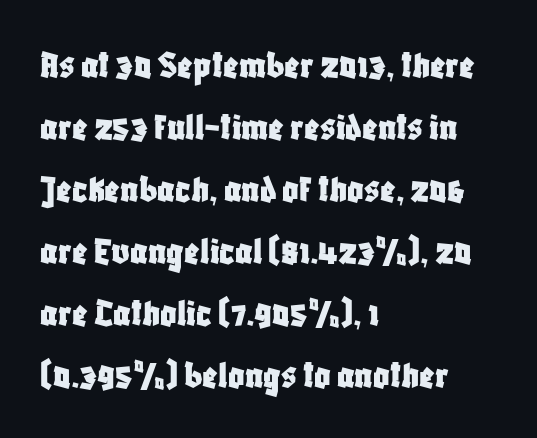
Q: Is the text italic (slanted)? A: No, it is upright.
Q: Is the typeface a serif or a sans-serif typeface? A: Sans-serif.
Q: Is the text underlined? A: No.
Q: How is the paragraph aligned? A: Left-aligned.
Q: Is the spacing between letters normal or unusually wide? A: Normal.
Q: Is the spacing between lines tight, normal or loose? A: Normal.
Q: Width (condensed, normal, or wide)? A: Condensed.
Q: Stroke contrast? A: Low.
Q: x-height? A: Large.
Q: Monospaced? A: No.
